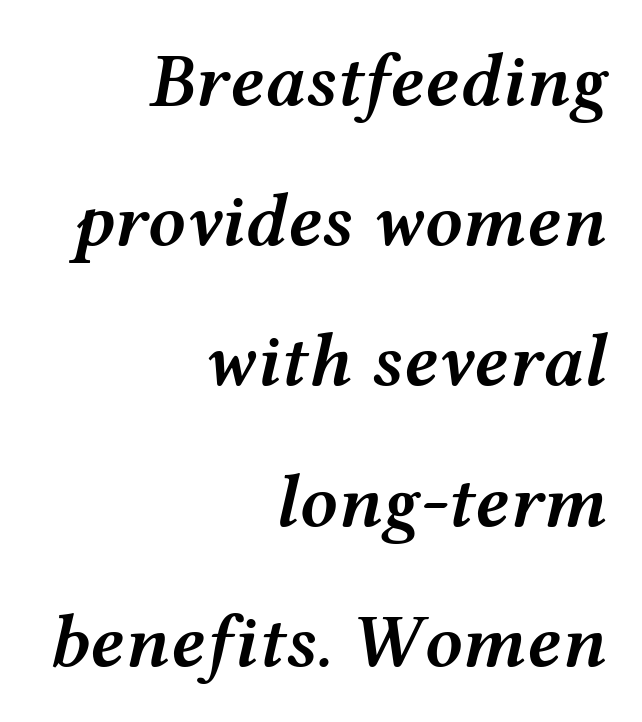
Q: Is the text bold? A: Semi-bold.
Q: Is the text italic (slanted)? A: Yes, it leans right by about 12 degrees.
Q: Is the text underlined? A: No.
Q: How is the paragraph aligned? A: Right-aligned.
Q: Is the spacing between letters normal or unusually wide? A: Normal.
Q: Width (condensed, normal, or wide)? A: Wide.
Q: Stroke contrast? A: Medium.
Q: x-height? A: Medium.
Q: Monospaced? A: No.
